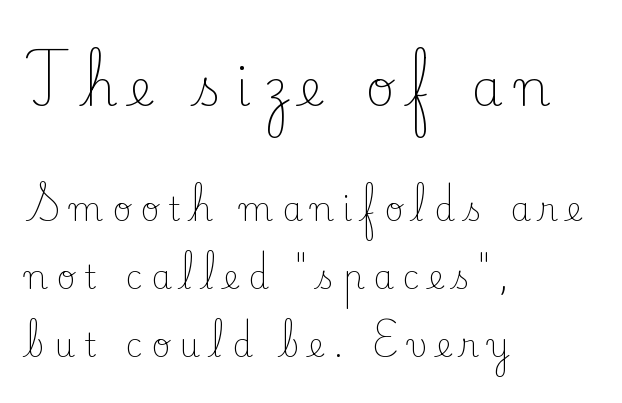
{"serif": "yes", "italic": "no", "bold": "no", "weight": "light", "width": "normal", "stroke_contrast": "low", "x_height": "small", "monospaced": "no", "underline": "no", "align": "left", "line_spacing": "loose", "line_spacing_ratio": 2.05, "letter_spacing": "wide", "letter_spacing_em": 0.27, "larger_block": "first", "size_ratio": 1.52, "glyph_px": 50}
